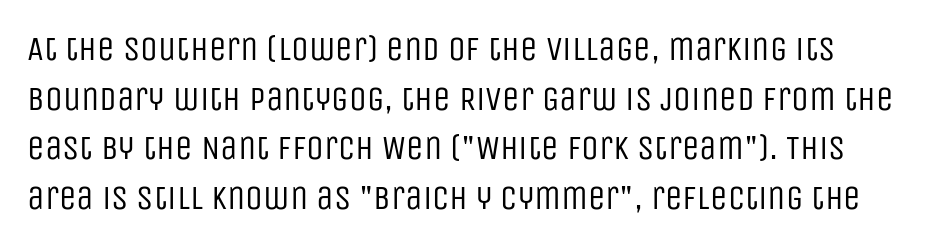
The letters advance in unequal steps, a hallmark of proportional type. Bare-footed words on every line. Every stem runs plumb, perpendicular to the baseline. This sample uses a sans-serif face.
